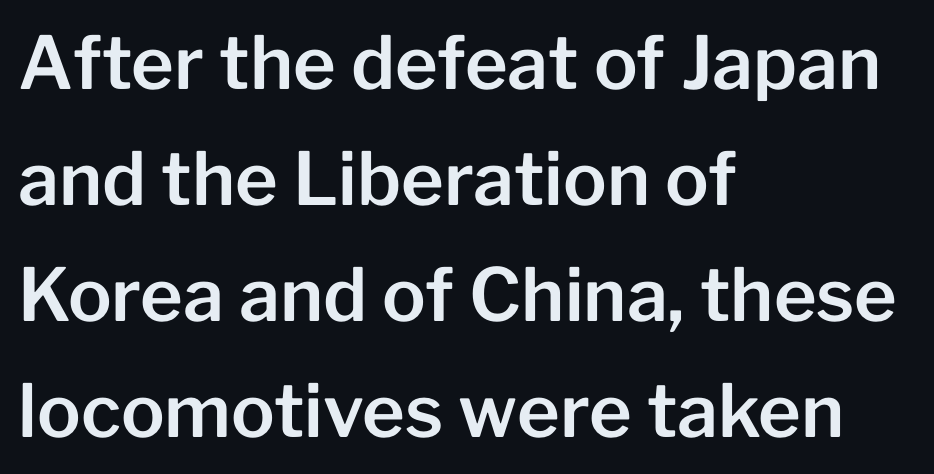
The typeface chosen for these lines omits serifs. The block of text has a typical density, with ordinary space between rows. The rendering anchors every line to the left-hand side. Each letter keeps its own natural width here, so spacing adapts to shape.
